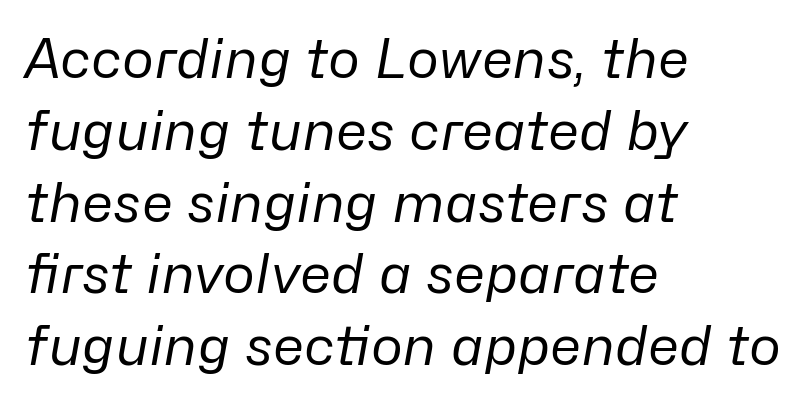
The image shows 54 px regular-weight type, italic (leaning right); set left-aligned, normal line spacing (1.33x), normal letter spacing, not underlined; low stroke contrast and a medium x-height.
